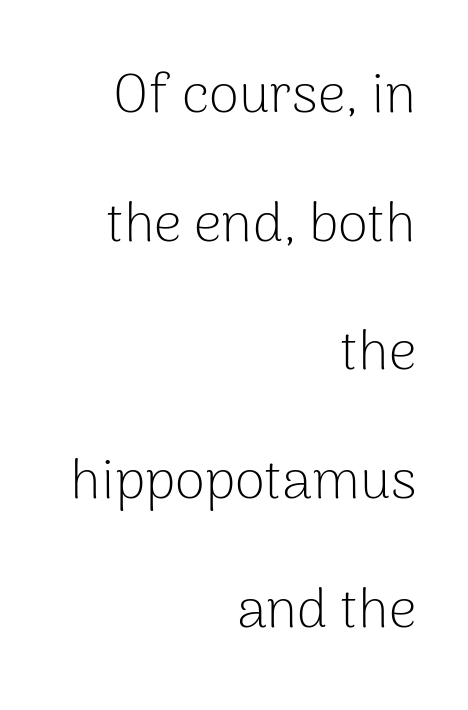
Q: Is the text bold? A: No.
Q: Is the text italic (slanted)? A: No, it is upright.
Q: Is the typeface a serif or a sans-serif typeface? A: Sans-serif.
Q: Is the text underlined? A: No.
Q: How is the paragraph aligned? A: Right-aligned.
Q: Is the spacing between letters normal or unusually wide? A: Normal.
Q: Is the spacing between lines tight, normal or loose? A: Loose.
Q: Width (condensed, normal, or wide)? A: Normal.
Q: Stroke contrast? A: Low.
Q: x-height? A: Medium.
Q: Monospaced? A: No.
